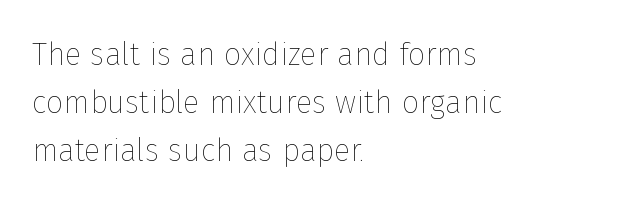
{"italic": "no", "bold": "no", "weight": "thin", "width": "normal", "stroke_contrast": "low", "x_height": "medium", "monospaced": "no", "underline": "no", "align": "left", "line_spacing": "normal", "line_spacing_ratio": 1.55, "letter_spacing": "normal", "letter_spacing_em": 0.0, "glyph_px": 31}
